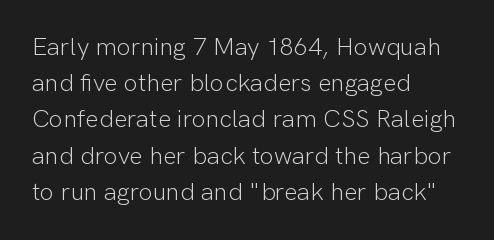
The cut favours lightness, reaching ordinary text weight at its darkest. Left-aligned paragraph, ragged on the right. There is no visible air inserted between adjacent glyphs. Has an underline been added? It has not. Upright lettering throughout. Leading matches the norm, producing a regular column.
